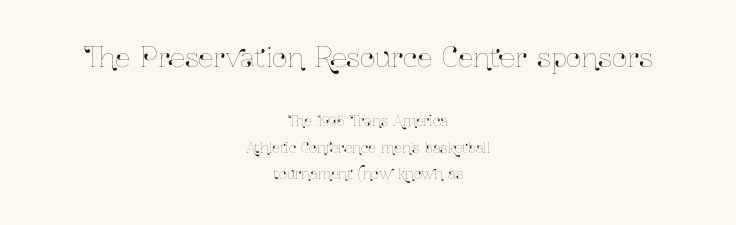
Q: Is the text italic (slanted)? A: No, it is upright.
Q: Is the text underlined? A: No.
Q: How is the paragraph aligned? A: Centered.
Q: Is the spacing between letters normal or unusually wide? A: Normal.
Q: Which block of text is set in a larger size, the first (top) or the second (bottom)? A: The first (top) one.
